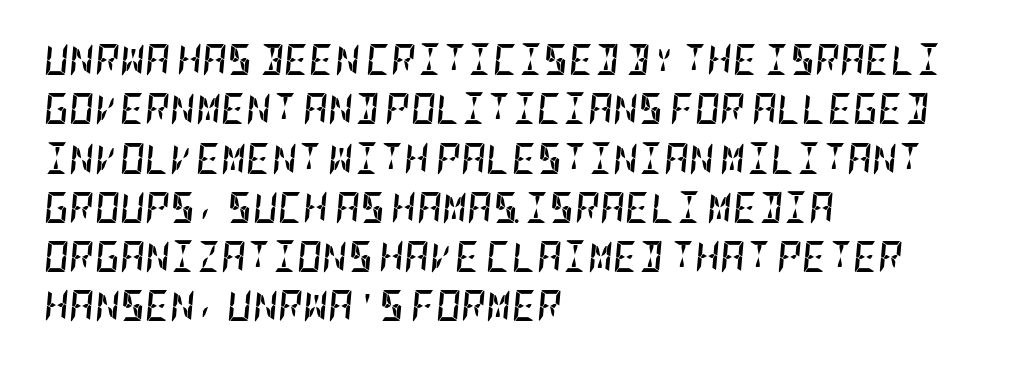
Q: Is the text bold? A: Yes.
Q: Is the text italic (slanted)? A: Yes, it leans right by about 5 degrees.
Q: Is the text underlined? A: No.
Q: How is the paragraph aligned? A: Left-aligned.
Q: Is the spacing between letters normal or unusually wide? A: Normal.
Q: Is the spacing between lines tight, normal or loose? A: Normal.
Q: Width (condensed, normal, or wide)? A: Condensed.
Q: Stroke contrast? A: Low.
Q: x-height? A: Large.
